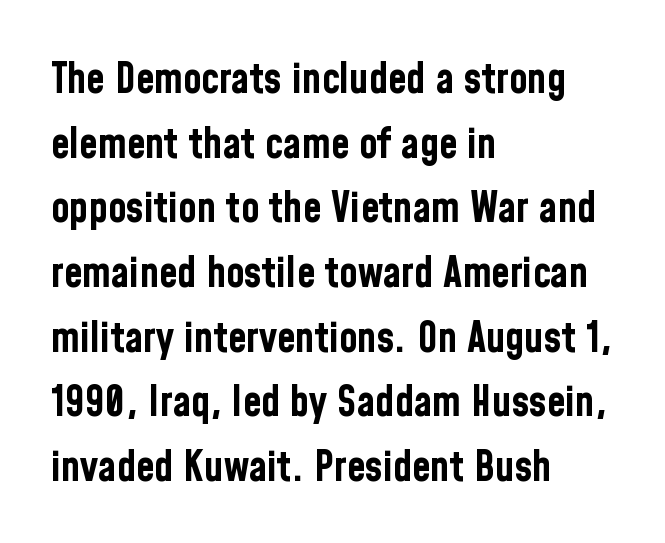
The image shows 42 px bold, condensed sans-serif type, upright; set left-aligned, normal line spacing (1.54x), normal letter spacing, not underlined; low stroke contrast and a medium x-height.
